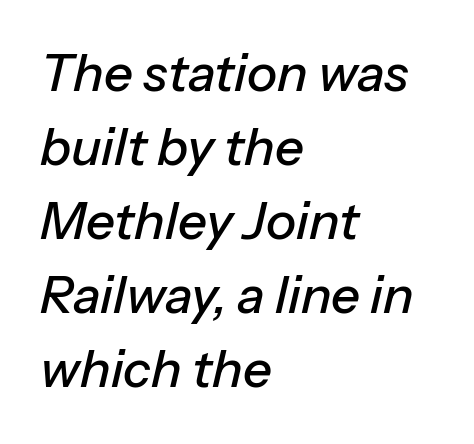
Q: Is the text italic (slanted)? A: Yes, it leans right by about 13 degrees.
Q: Is the text underlined? A: No.
Q: How is the paragraph aligned? A: Left-aligned.
Q: Is the spacing between letters normal or unusually wide? A: Normal.
Q: Is the spacing between lines tight, normal or loose? A: Normal.
Q: Width (condensed, normal, or wide)? A: Normal.
Q: Stroke contrast? A: Low.
Q: x-height? A: Medium.
Q: Monospaced? A: No.
